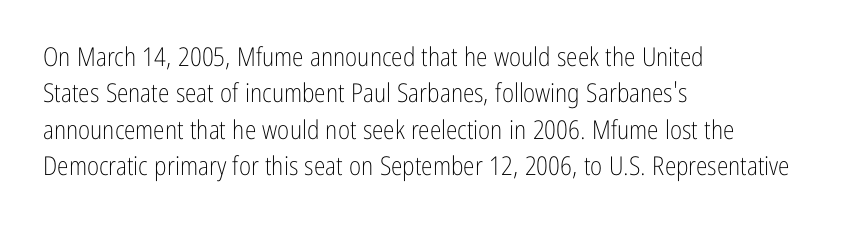
Q: Is the text bold? A: No.
Q: Is the text italic (slanted)? A: No, it is upright.
Q: Is the text underlined? A: No.
Q: How is the paragraph aligned? A: Left-aligned.
Q: Is the spacing between letters normal or unusually wide? A: Normal.
Q: Is the spacing between lines tight, normal or loose? A: Normal.
